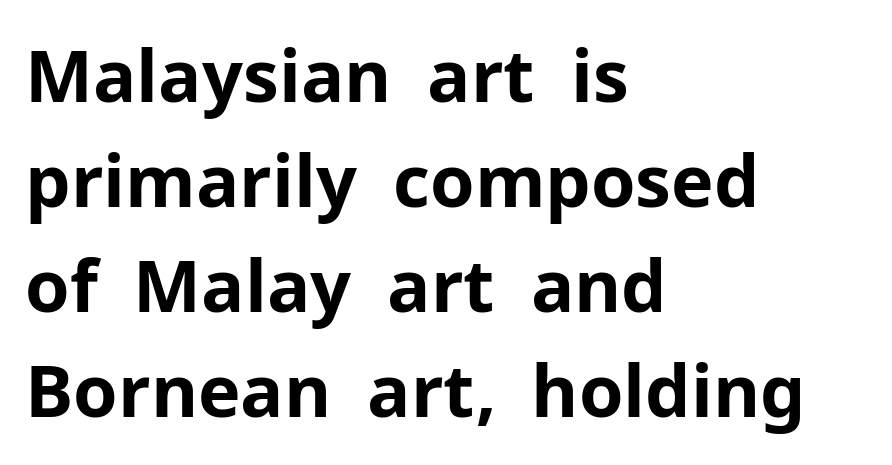
The image shows 72 px bold sans-serif type, upright; set left-aligned, normal line spacing (1.46x), normal letter spacing, not underlined; low stroke contrast and a medium x-height.
